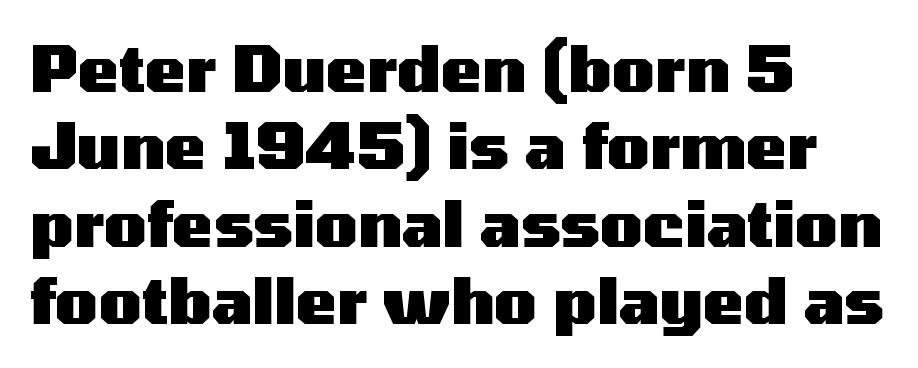
Q: Is the text bold? A: Yes.
Q: Is the text italic (slanted)? A: No, it is upright.
Q: Is the typeface a serif or a sans-serif typeface? A: Sans-serif.
Q: Is the text underlined? A: No.
Q: How is the paragraph aligned? A: Left-aligned.
Q: Is the spacing between letters normal or unusually wide? A: Normal.
Q: Is the spacing between lines tight, normal or loose? A: Normal.
Q: Width (condensed, normal, or wide)? A: Wide.
Q: Stroke contrast? A: Medium.
Q: x-height? A: Medium.
Q: Monospaced? A: No.
